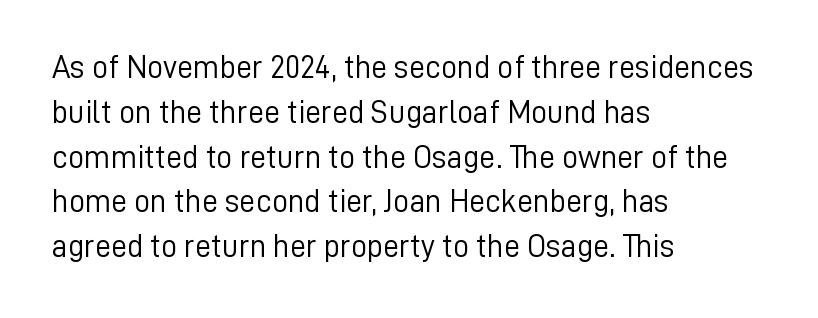
The image shows 32 px light sans-serif type, upright; set left-aligned, normal line spacing (1.4x), normal letter spacing, not underlined; low stroke contrast and a medium x-height.
